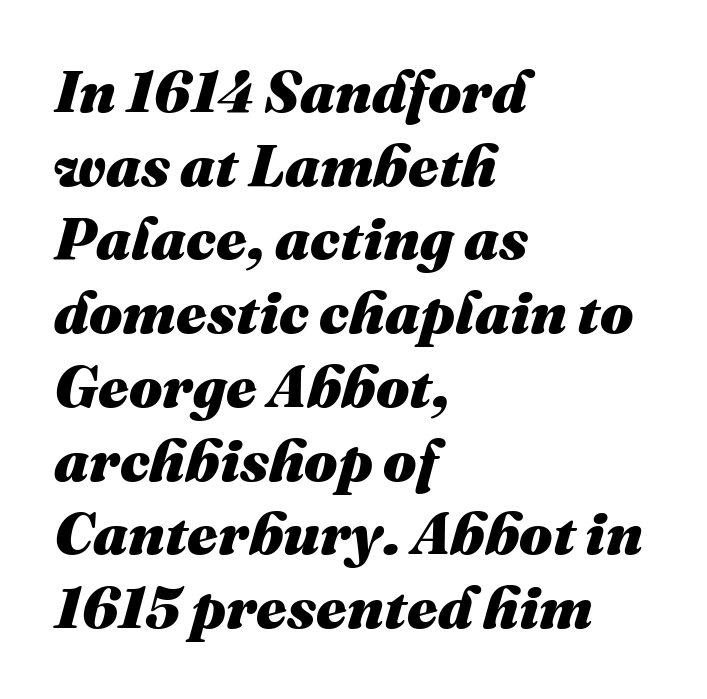
The image shows 59 px heavy type, italic (leaning right); set left-aligned, normal line spacing (1.25x), normal letter spacing, not underlined; medium stroke contrast and a medium x-height.
